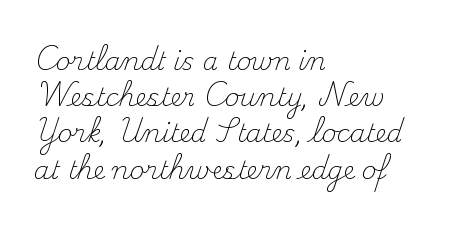
The cut favours lightness, reaching ordinary text weight at its darkest. Left-aligned paragraph, ragged on the right. There is no visible air inserted between adjacent glyphs. Has an underline been added? It has not. Leading matches the norm, producing a regular column.
